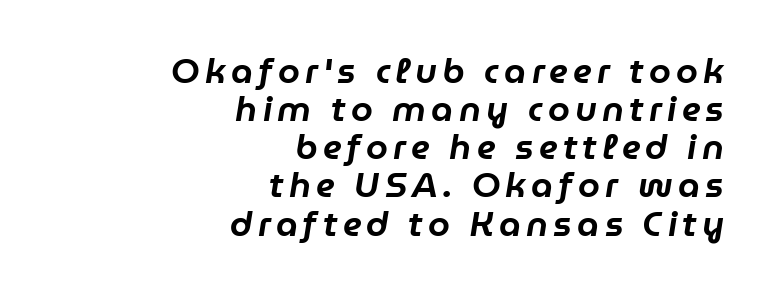
A typesetter would call this proportional, since set widths differ per character. Slanted lettering throughout. Very little white space separates one row of letters from the next. Only glyphs here, with clear space below each row. Short and long lines alike share a common ending point at right.
